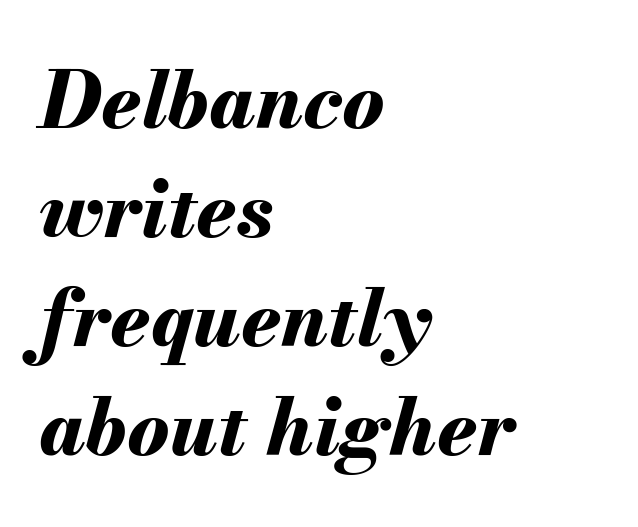
Q: Is the text bold? A: Yes.
Q: Is the text italic (slanted)? A: Yes, it leans right by about 13 degrees.
Q: Is the text underlined? A: No.
Q: How is the paragraph aligned? A: Left-aligned.
Q: Is the spacing between letters normal or unusually wide? A: Normal.
Q: Is the spacing between lines tight, normal or loose? A: Normal.
Q: Width (condensed, normal, or wide)? A: Normal.
Q: Stroke contrast? A: Medium.
Q: x-height? A: Small.
Q: Monospaced? A: No.
